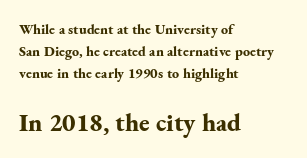
The image shows 25 px bold type, upright; set left-aligned, normal line spacing (1.56x), normal letter spacing, not underlined; the second (bottom) block is 1.79x larger.
